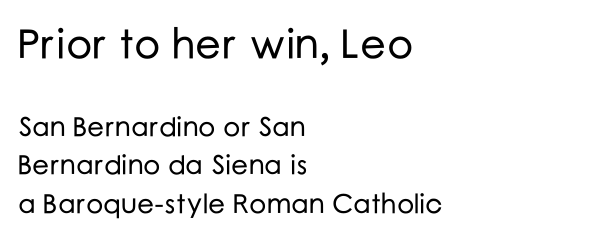
Q: Is the text italic (slanted)? A: No, it is upright.
Q: Is the typeface a serif or a sans-serif typeface? A: Sans-serif.
Q: Is the text underlined? A: No.
Q: How is the paragraph aligned? A: Left-aligned.
Q: Is the spacing between letters normal or unusually wide? A: Normal.
Q: Is the spacing between lines tight, normal or loose? A: Normal.
Q: Which block of text is set in a larger size, the first (top) or the second (bottom)? A: The first (top) one.
Q: Width (condensed, normal, or wide)? A: Normal.
Q: Stroke contrast? A: Low.
Q: x-height? A: Medium.
Q: Monospaced? A: No.
